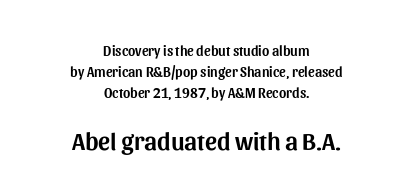
The lettering holds an erect, upright posture throughout. Standard letterfit; no display-style spreading of the glyphs. The baseline area is clear. Small over large — that's the arrangement of the two blocks here. Casual observation: everything's sitting right in the middle.
